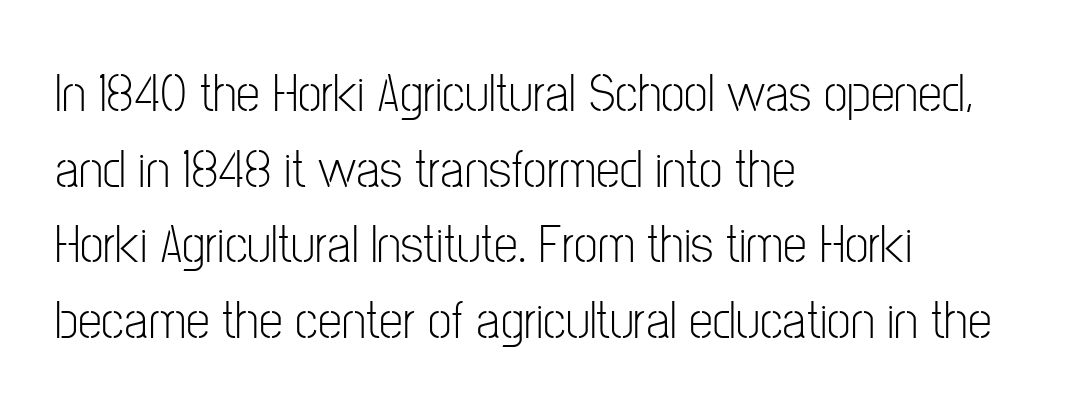
The line texture is even and compact thanks to regular tracking. Does the type have serifs? No, each stem ends abruptly. The strokes carry an ordinary text weight at most. Designer's note — italics off, roman on. Interline gaps are of average width in this sample. Short and long lines alike share a common starting point at left.
